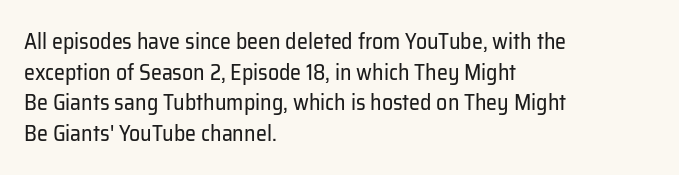
Here the glyphs are tracked normally, forming tight word shapes. This sample keeps an unexceptional amount of space between lines. Every character sits straight up, as roman type does. Each stroke keeps to a modest, everyday thickness or less. This rendering uses left alignment, leaving the right contour irregular. Descenders are the only things crossing below the line.
